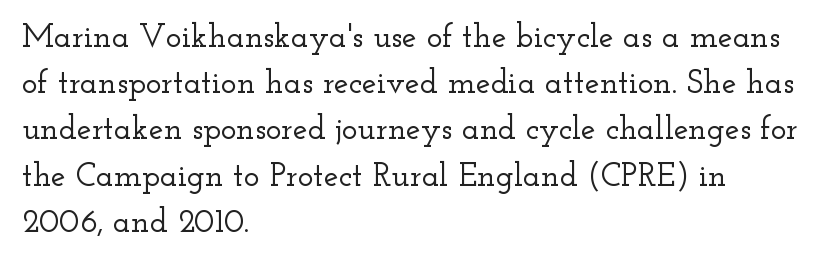
{"serif": "yes", "italic": "no", "width": "wide", "stroke_contrast": "low", "x_height": "small", "monospaced": "no", "underline": "no", "align": "left", "line_spacing": "normal", "line_spacing_ratio": 1.4, "letter_spacing": "normal", "letter_spacing_em": 0.0, "glyph_px": 33}
